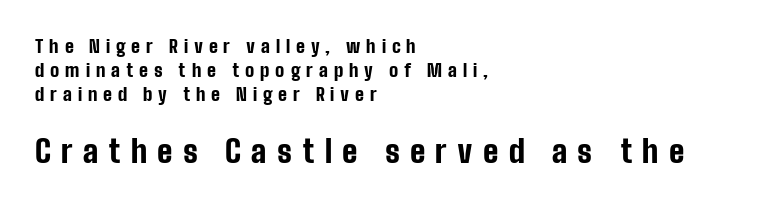
{"serif": "no", "italic": "no", "bold": "yes", "weight": "bold", "width": "condensed", "stroke_contrast": "low", "x_height": "medium", "monospaced": "no", "underline": "no", "align": "left", "line_spacing": "normal", "line_spacing_ratio": 1.34, "letter_spacing": "wide", "letter_spacing_em": 0.33, "larger_block": "second", "size_ratio": 1.72, "glyph_px": 31}
